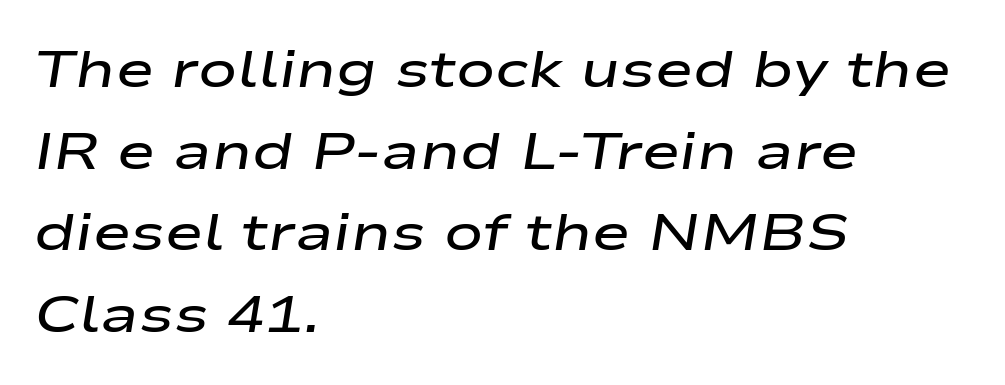
Underline: absent. The specimen reads as italic at a glance. If you drew a ruler down the left edge, every line would touch it. Students, observe: this is what conventionally led text looks like. Do the characters align in a grid? No, the font is proportional. Set as a demibold, roughly 600 on the weight scale.
